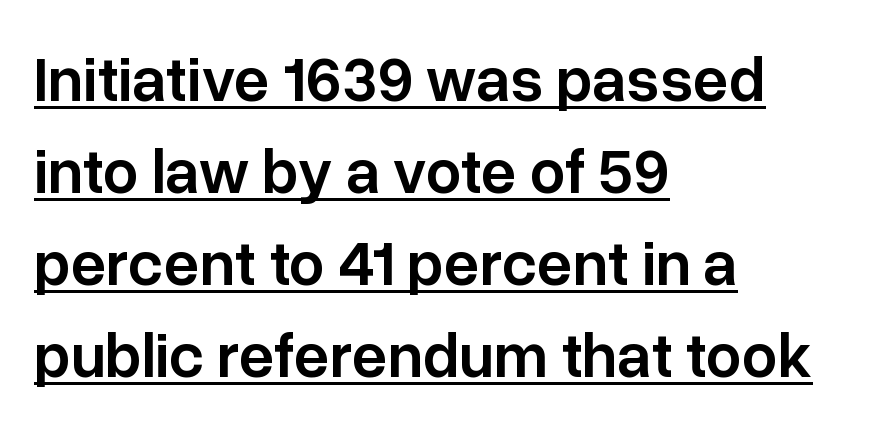
{"serif": "no", "italic": "no", "bold": "semi", "weight": "semibold", "width": "normal", "stroke_contrast": "low", "x_height": "medium", "monospaced": "no", "underline": "yes", "align": "left", "line_spacing": "normal", "line_spacing_ratio": 1.46, "letter_spacing": "normal", "letter_spacing_em": 0.0, "glyph_px": 63}
